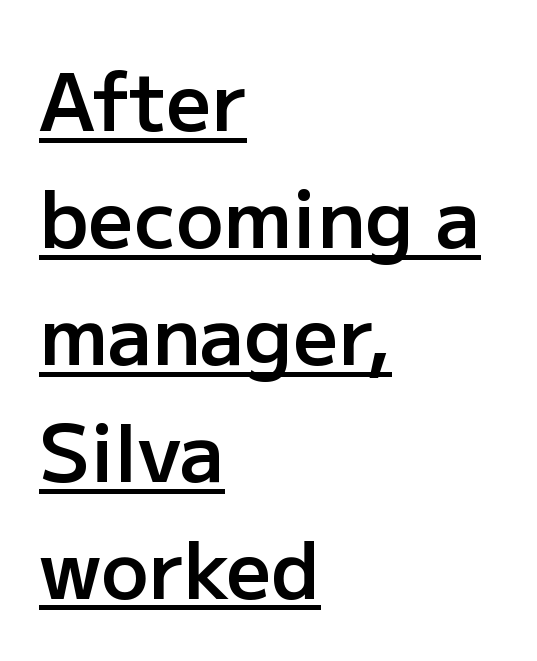
Set as a demibold, roughly 600 on the weight scale. These lines sit exactly where default settings would place them. You can see a thin bar hugging the bottom of the glyphs. Grotesque or geometric, the face here clearly has no serifs. Character widths vary here, with narrow letters taking less room than wide ones. Honestly, the letter spacing is just normal — you wouldn't notice it.
